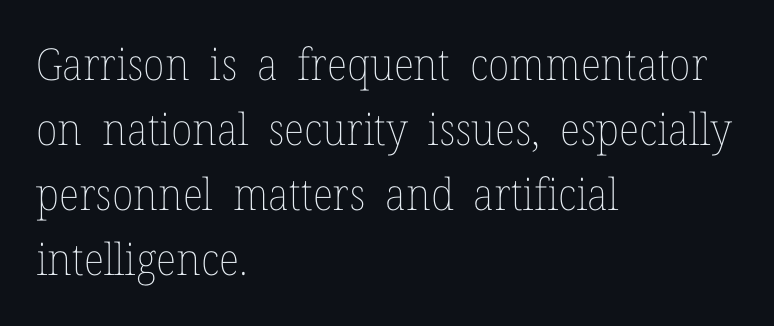
Q: Is the text bold? A: No.
Q: Is the text italic (slanted)? A: No, it is upright.
Q: Is the text underlined? A: No.
Q: How is the paragraph aligned? A: Left-aligned.
Q: Is the spacing between letters normal or unusually wide? A: Normal.
Q: Is the spacing between lines tight, normal or loose? A: Normal.
Q: Width (condensed, normal, or wide)? A: Normal.
Q: Stroke contrast? A: Low.
Q: x-height? A: Medium.
Q: Monospaced? A: No.
